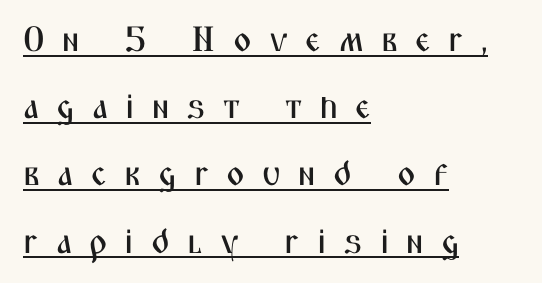
The image shows 35 px condensed sans-serif type, upright; set left-aligned, loose line spacing (1.92x), unusually wide letter spacing (+0.49 em), underlined; medium stroke contrast and a medium x-height.
